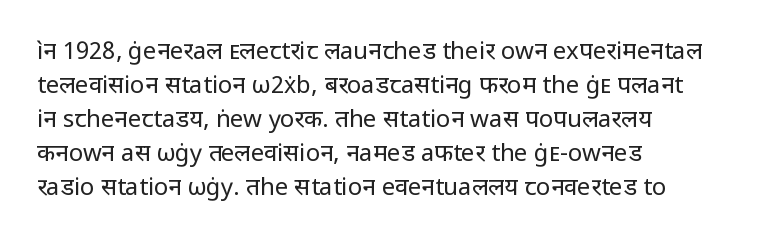
The image shows 24 px text type, upright; set left-aligned, normal line spacing (1.42x), normal letter spacing, not underlined.
